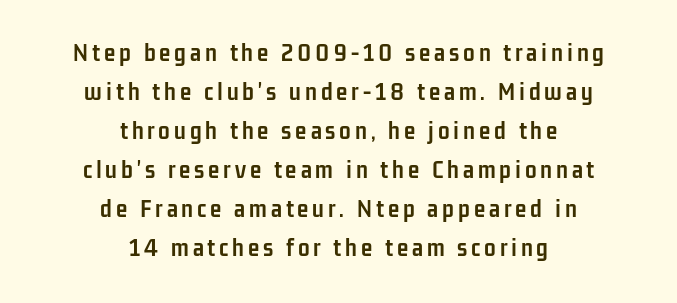
A normal amount of white space separates one row of letters from the next. Is the block centered? Yes — each line is placed symmetrically about the middle. A roman cut, with each character standing at attention. The passage shown is not underscored anywhere.
